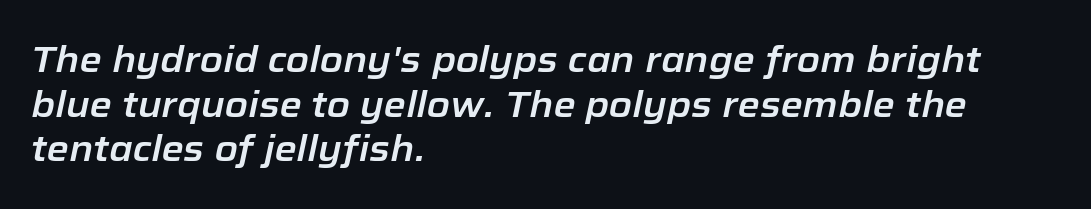
Q: Is the text italic (slanted)? A: Yes, it leans right by about 12 degrees.
Q: Is the text underlined? A: No.
Q: How is the paragraph aligned? A: Left-aligned.
Q: Is the spacing between letters normal or unusually wide? A: Normal.
Q: Width (condensed, normal, or wide)? A: Normal.
Q: Stroke contrast? A: Low.
Q: x-height? A: Medium.
Q: Monospaced? A: No.
